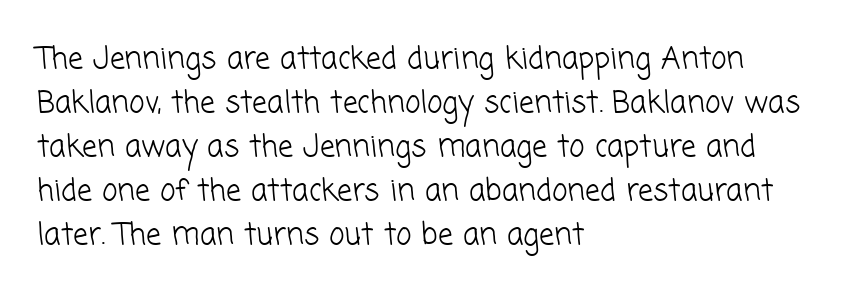
The image shows 30 px light sans-serif type; set left-aligned, normal line spacing (1.47x), normal letter spacing, not underlined; low stroke contrast and a medium x-height.
